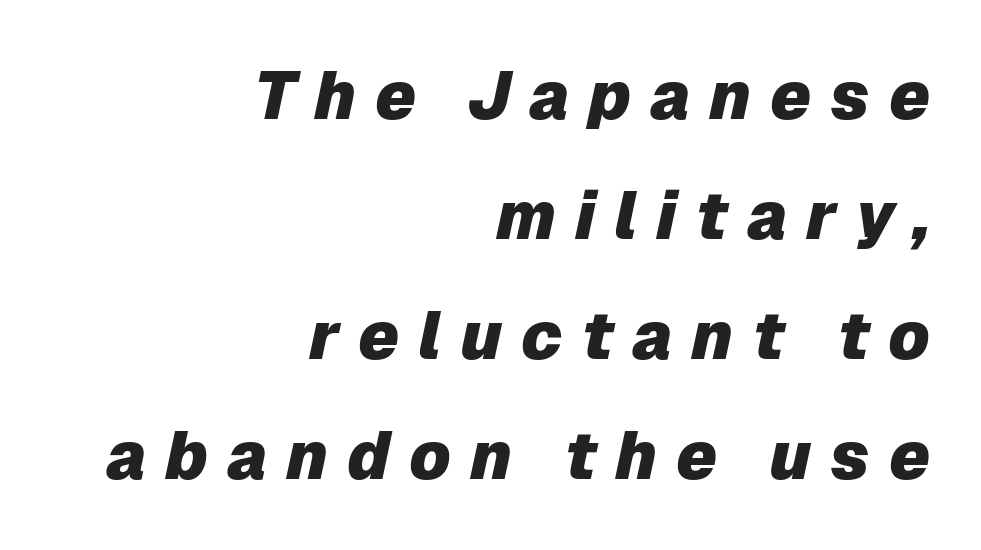
The image shows 67 px heavy type, italic (leaning right); set right-aligned, line spacing 1.79x, unusually wide letter spacing (+0.28 em), not underlined; low stroke contrast and a medium x-height.
